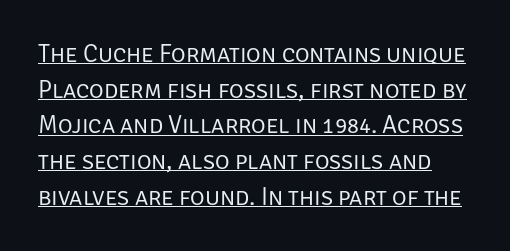
Bold? No — there's no thickening of the strokes. Vertical spacing — default. Decoration check: the copy is underlined. This is the regular roman posture of the typeface. Letter spacing: default.
